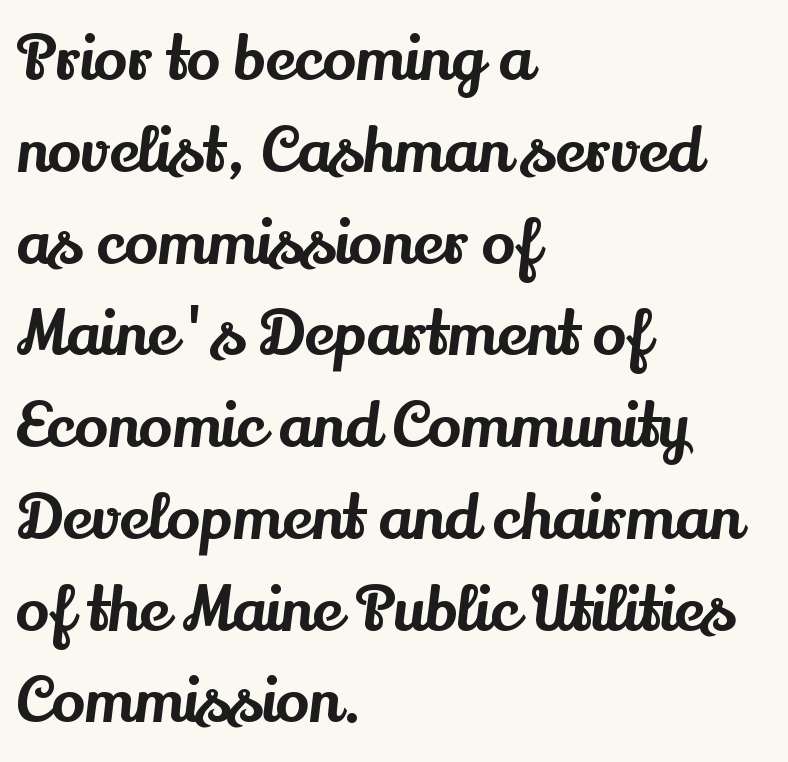
The image shows 62 px serif type; set left-aligned, normal line spacing (1.48x), normal letter spacing, not underlined; medium stroke contrast and a small x-height.
